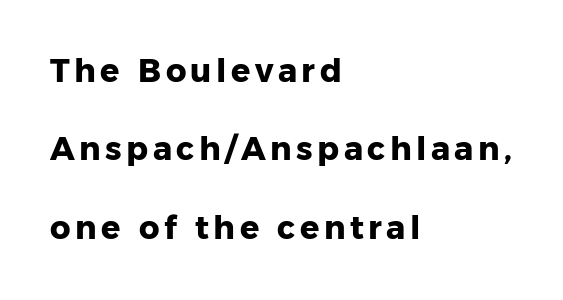
The image shows 32 px heavy sans-serif type, upright; set left-aligned, loose line spacing (2.45x), not underlined; low stroke contrast and a medium x-height.
